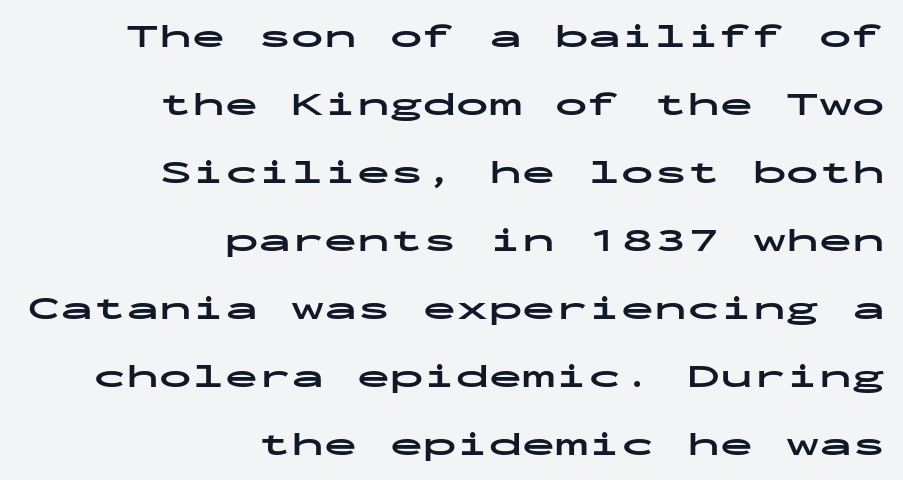
The image shows 33 px bold, wide sans-serif type, upright, monospaced; set right-aligned, loose line spacing (2.06x), normal letter spacing, not underlined; low stroke contrast and a medium x-height.
